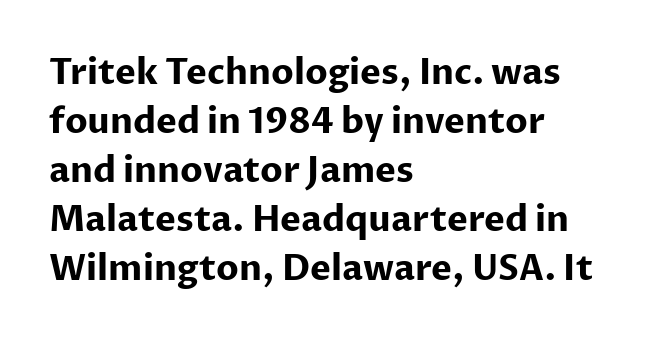
{"serif": "no", "italic": "no", "bold": "yes", "weight": "bold", "width": "normal", "stroke_contrast": "low", "x_height": "medium", "monospaced": "no", "underline": "no", "align": "left", "line_spacing": "normal", "line_spacing_ratio": 1.4, "letter_spacing": "normal", "letter_spacing_em": 0.0, "glyph_px": 35}
